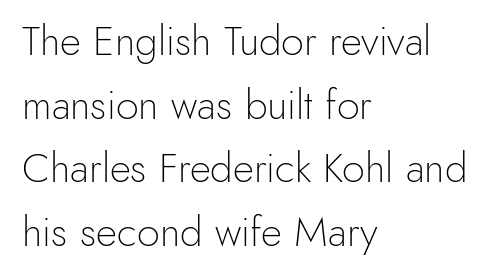
The image shows 41 px light sans-serif type, upright; set left-aligned, normal line spacing (1.55x), normal letter spacing, not underlined; a small x-height.
